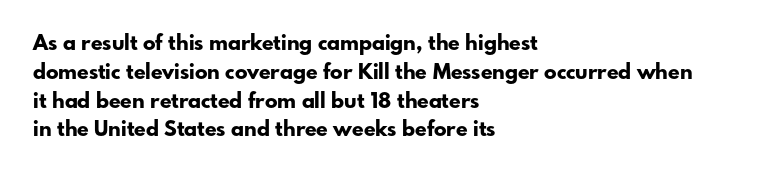
{"italic": "no", "bold": "yes", "underline": "no", "align": "left", "line_spacing": "normal", "line_spacing_ratio": 1.37, "letter_spacing": "normal", "letter_spacing_em": 0.0, "glyph_px": 21}
